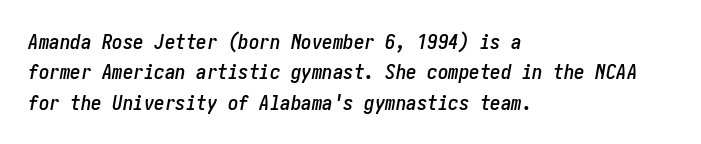
The image shows 21 px text type, italic (leaning right); set left-aligned, normal line spacing (1.45x), normal letter spacing, not underlined.
